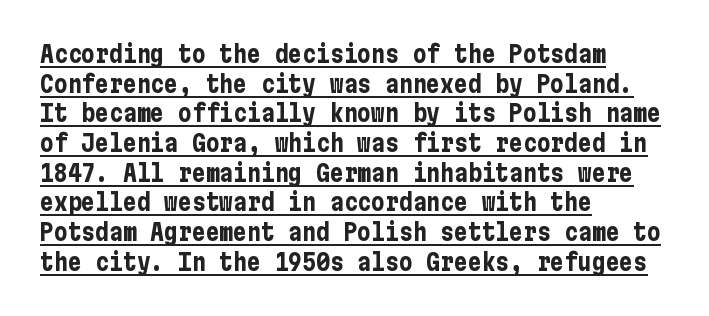
{"italic": "no", "bold": "yes", "underline": "yes", "align": "left", "line_spacing": "normal", "line_spacing_ratio": 1.29, "letter_spacing": "normal", "letter_spacing_em": 0.0, "glyph_px": 23}
